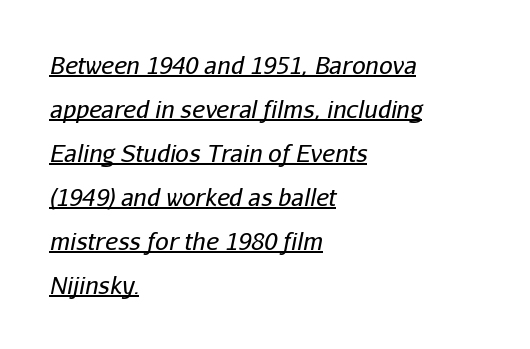
Q: Is the text bold? A: No.
Q: Is the text italic (slanted)? A: Yes, it leans right by about 11 degrees.
Q: Is the text underlined? A: Yes.
Q: How is the paragraph aligned? A: Left-aligned.
Q: Is the spacing between letters normal or unusually wide? A: Normal.
